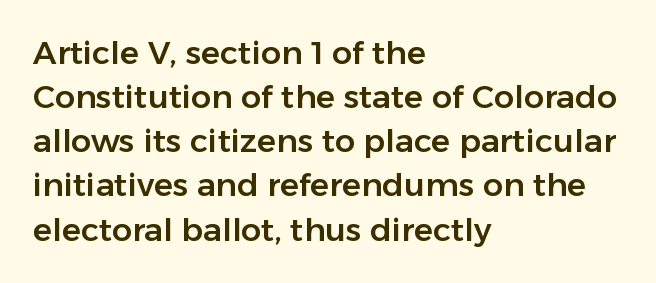
The image shows 32 px sans-serif type, upright; set left-aligned, normal line spacing (1.38x), normal letter spacing, not underlined; low stroke contrast and a medium x-height.
